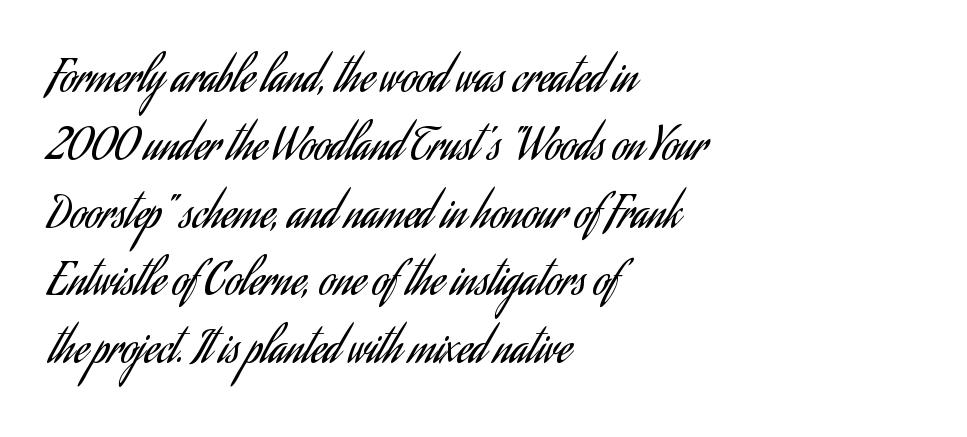
{"serif": "no", "bold": "no", "weight": "regular", "width": "condensed", "stroke_contrast": "low", "x_height": "small", "monospaced": "no", "underline": "no", "align": "left", "line_spacing": "normal", "line_spacing_ratio": 1.54, "letter_spacing": "normal", "letter_spacing_em": 0.0, "glyph_px": 44}
